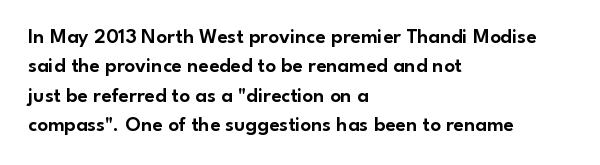
The image shows 21 px text type, upright; set left-aligned, normal line spacing (1.4x), normal letter spacing, not underlined.
